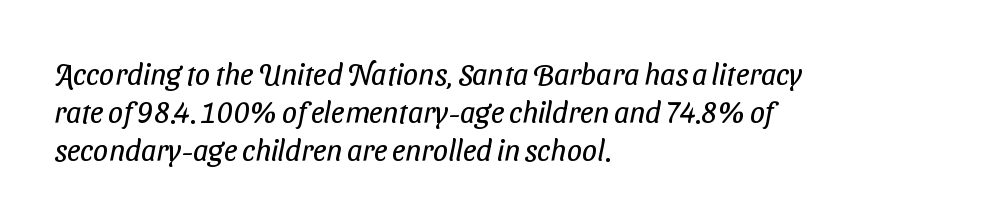
{"serif": "no", "bold": "no", "weight": "regular", "width": "condensed", "stroke_contrast": "low", "x_height": "medium", "monospaced": "no", "underline": "no", "align": "left", "line_spacing": "normal", "line_spacing_ratio": 1.27, "letter_spacing": "normal", "letter_spacing_em": 0.0, "glyph_px": 30}
